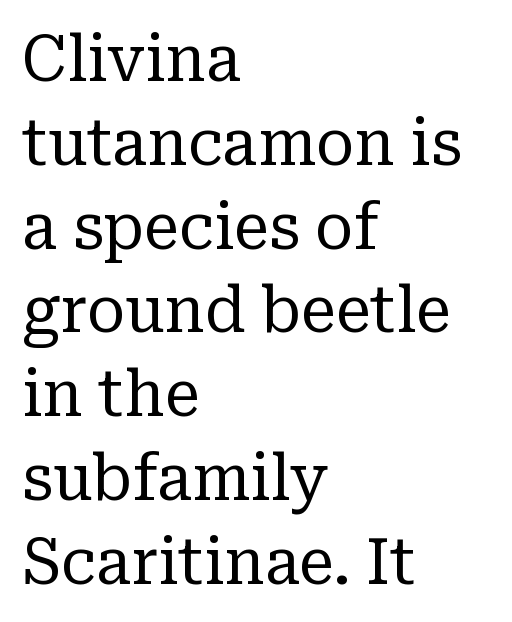
The image shows 63 px regular-weight serif type, upright; set left-aligned, normal line spacing (1.33x), normal letter spacing, not underlined; low stroke contrast and a medium x-height.
